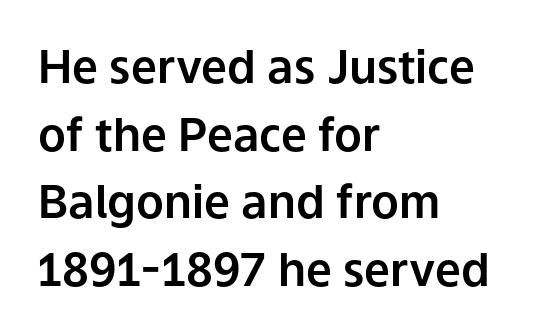
Upright lettering throughout. The compositor pushed each line to the left boundary. Clear beneath every line of the passage. You could not count columns in this text — the font is proportionally spaced.
